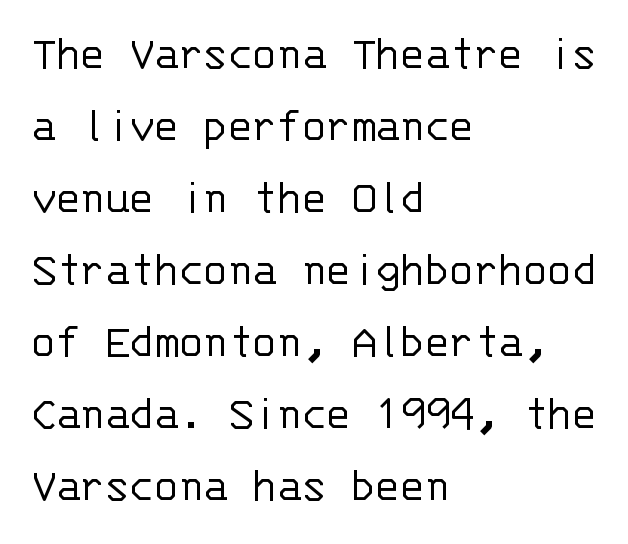
Q: Is the text bold? A: No.
Q: Is the text italic (slanted)? A: No, it is upright.
Q: Is the typeface a serif or a sans-serif typeface? A: Sans-serif.
Q: Is the text underlined? A: No.
Q: How is the paragraph aligned? A: Left-aligned.
Q: Is the spacing between letters normal or unusually wide? A: Normal.
Q: Is the spacing between lines tight, normal or loose? A: Normal.
Q: Width (condensed, normal, or wide)? A: Normal.
Q: Stroke contrast? A: Low.
Q: x-height? A: Large.
Q: Monospaced? A: Yes.
